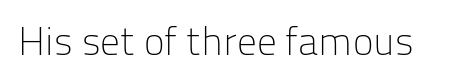
The image shows 39 px light sans-serif type, upright; set normal letter spacing, not underlined; low stroke contrast and a medium x-height.
